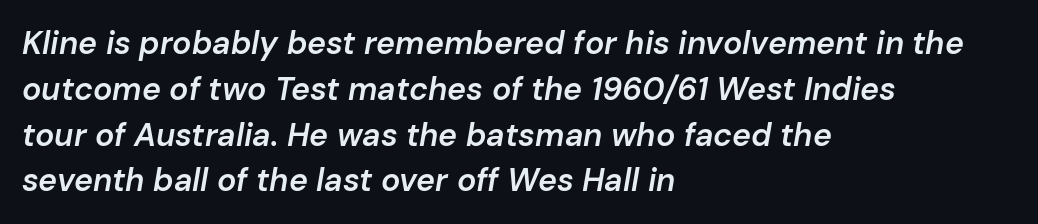
{"italic": "yes", "lean": "right", "slant_degrees": 10, "bold": "semi", "weight": "semibold", "width": "normal", "stroke_contrast": "low", "x_height": "medium", "monospaced": "no", "underline": "no", "align": "left", "line_spacing": "normal", "line_spacing_ratio": 1.43, "letter_spacing": "normal", "letter_spacing_em": 0.0, "glyph_px": 32}
